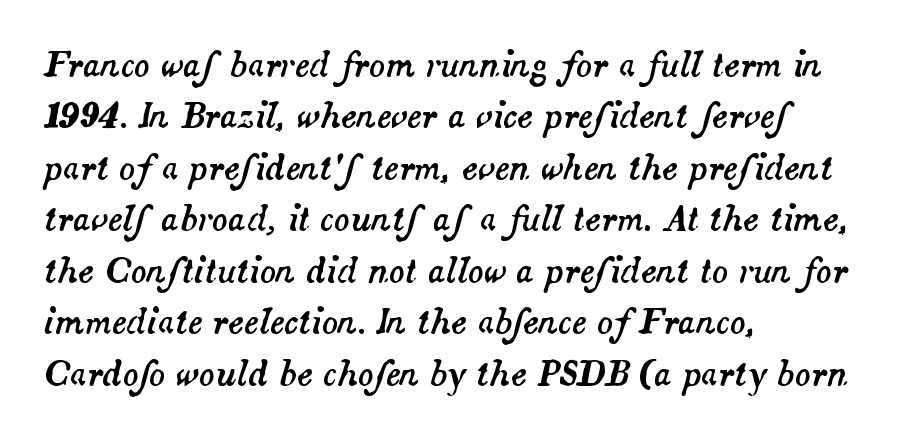
{"italic": "yes", "lean": "right", "slant_degrees": 14, "width": "normal", "stroke_contrast": "medium", "x_height": "small", "monospaced": "no", "underline": "no", "align": "left", "line_spacing": "normal", "line_spacing_ratio": 1.56, "letter_spacing": "normal", "letter_spacing_em": 0.0, "glyph_px": 33}
